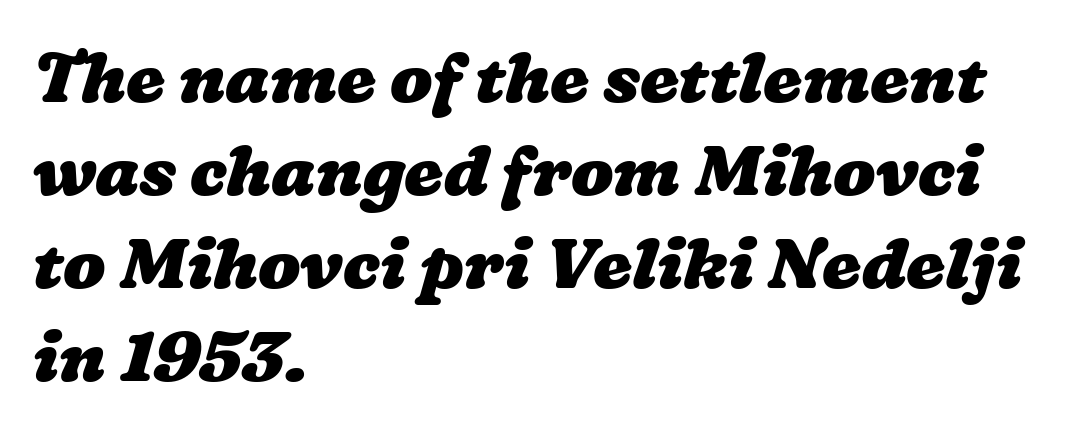
The image shows 70 px heavy, wide type; set left-aligned, normal line spacing (1.33x), normal letter spacing, not underlined; low stroke contrast and a medium x-height.
